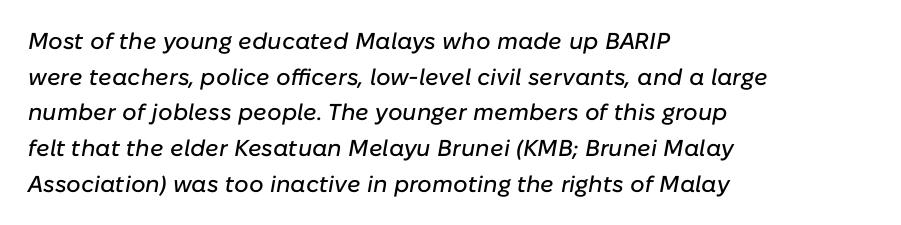
Underline: absent. The text carries the slant typical of an italic or oblique font. Look at the tracking — it's just the regular setting, nothing added. Short and long lines alike share a common starting point at left. Compared with typical paragraphs, the rows here are spaced about the same.
